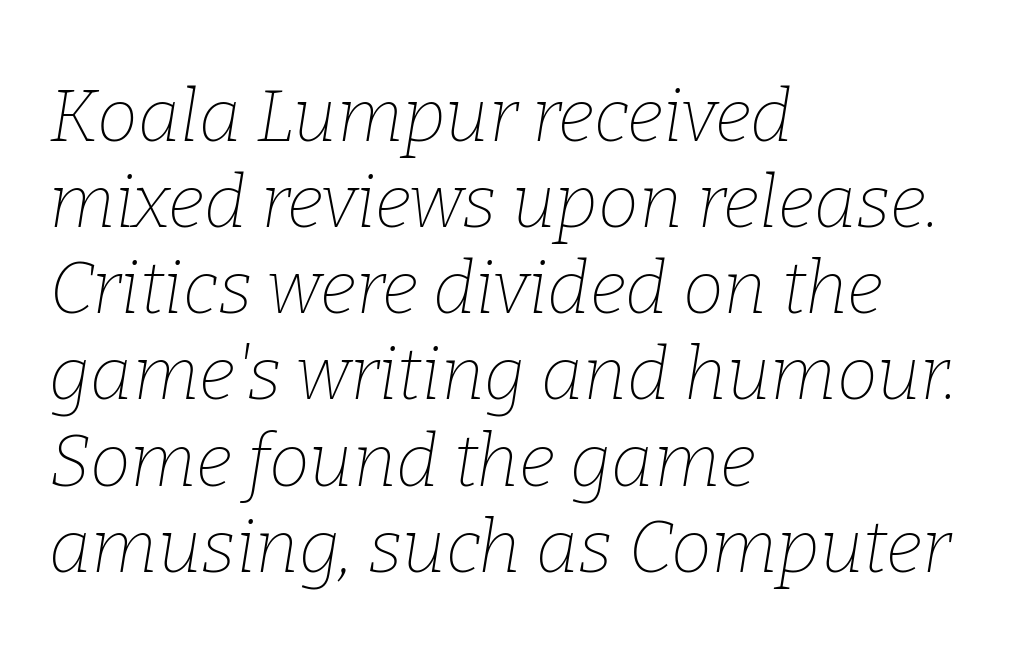
{"serif": "yes", "italic": "yes", "lean": "right", "slant_degrees": 9, "bold": "no", "weight": "thin", "width": "normal", "stroke_contrast": "low", "x_height": "medium", "monospaced": "no", "underline": "no", "align": "left", "line_spacing_ratio": 1.18, "letter_spacing": "normal", "letter_spacing_em": 0.0, "glyph_px": 73}
